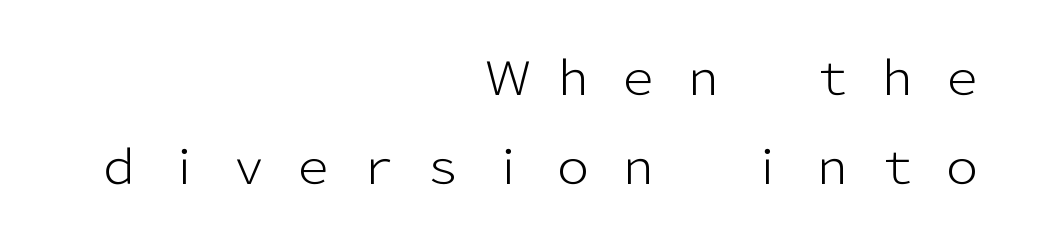
Q: Is the text bold? A: No.
Q: Is the text italic (slanted)? A: No, it is upright.
Q: Is the typeface a serif or a sans-serif typeface? A: Sans-serif.
Q: Is the text underlined? A: No.
Q: How is the paragraph aligned? A: Right-aligned.
Q: Is the spacing between letters normal or unusually wide? A: Unusually wide.
Q: Is the spacing between lines tight, normal or loose? A: Loose.
Q: Width (condensed, normal, or wide)? A: Normal.
Q: Stroke contrast? A: Low.
Q: x-height? A: Medium.
Q: Monospaced? A: No.
